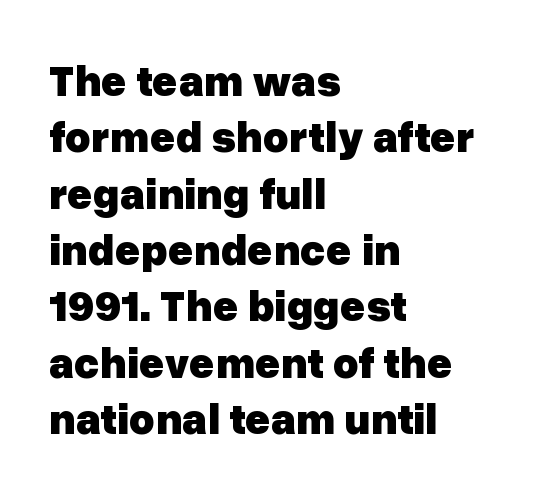
The image shows 44 px heavy sans-serif type, upright; set left-aligned, normal line spacing (1.28x), normal letter spacing, not underlined; low stroke contrast and a medium x-height.
